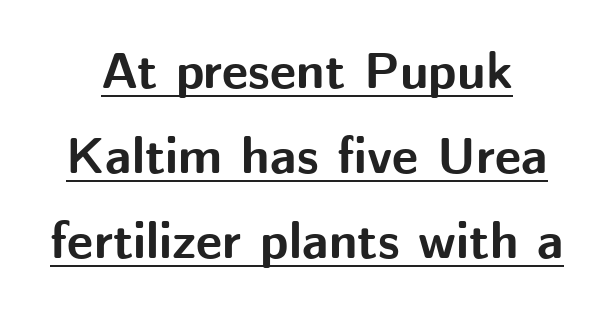
The image shows 51 px bold sans-serif type, upright; set normal line spacing (1.67x), normal letter spacing, underlined; medium stroke contrast and a medium x-height.
